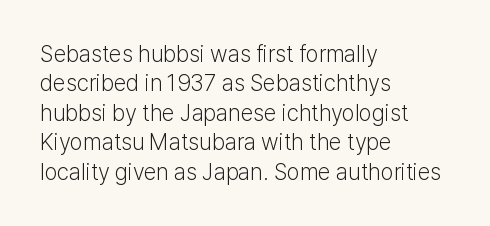
It's the straight-up-and-down kind of type. The face used here is rendered with its standard letterfit. The setting favours the left margin, as ordinary paragraphs usually do. This is not heavy type; no bold has been used. Interline gaps are of average width in this sample.
